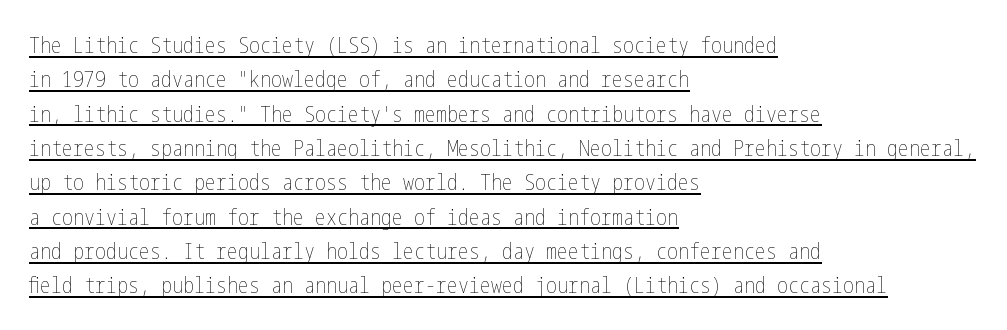
The image shows 22 px text type, upright; set left-aligned, normal line spacing (1.56x), normal letter spacing, underlined.
